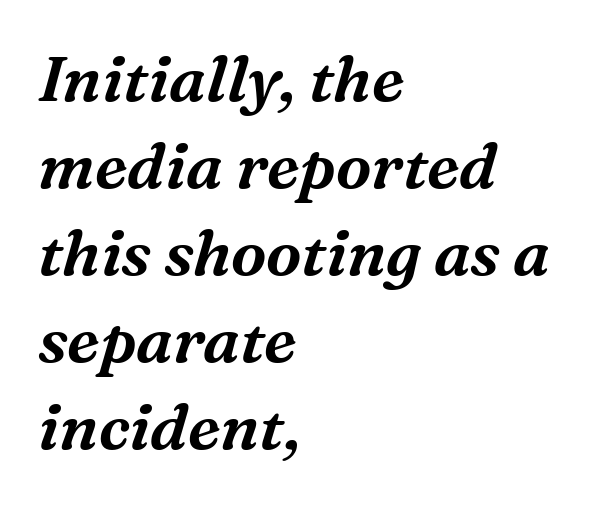
The image shows 64 px serif type, italic (leaning right); set left-aligned, normal line spacing (1.36x), normal letter spacing, not underlined; medium stroke contrast and a medium x-height.
